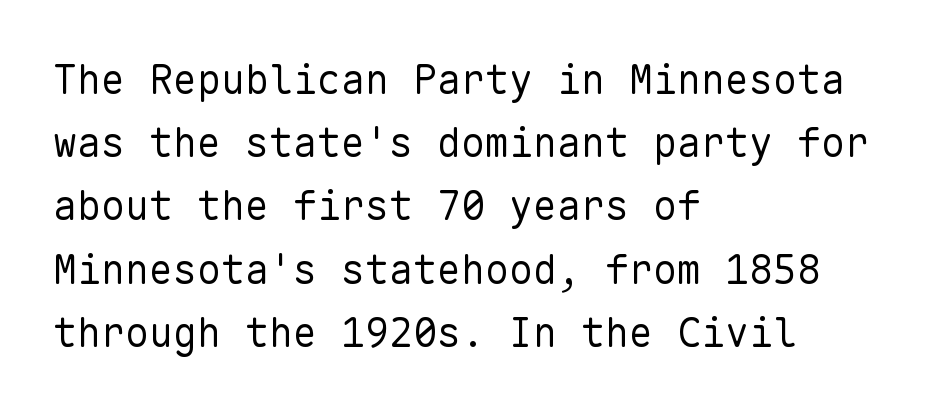
The strip under each line holds only bare page. The letterforms sit shoulder to shoulder at normal distance. The strokes carry an ordinary text weight at most. The rendering anchors every line to the left-hand side. Horizontal bands of white between lines are of average thickness. Every character here occupies the same horizontal width, giving the sample a typewriter-like rhythm.
